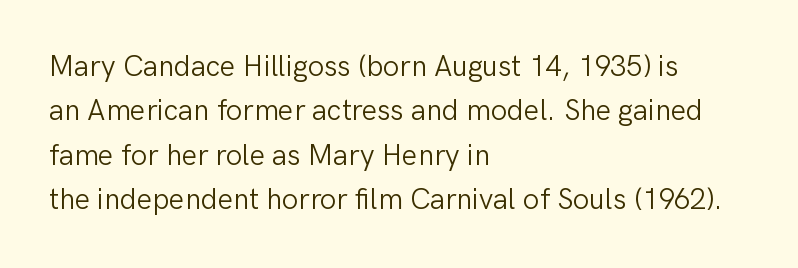
{"serif": "no", "italic": "no", "bold": "no", "weight": "light", "width": "normal", "stroke_contrast": "low", "x_height": "medium", "monospaced": "no", "underline": "no", "align": "left", "line_spacing": "normal", "line_spacing_ratio": 1.53, "letter_spacing": "normal", "letter_spacing_em": 0.0, "glyph_px": 29}
